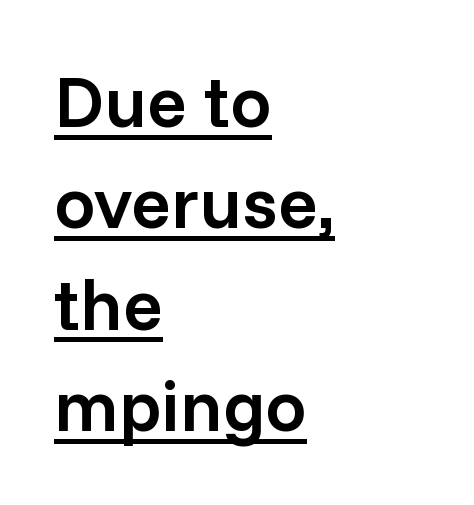
Q: Is the text bold? A: Semi-bold.
Q: Is the text italic (slanted)? A: No, it is upright.
Q: Is the typeface a serif or a sans-serif typeface? A: Sans-serif.
Q: Is the text underlined? A: Yes.
Q: How is the paragraph aligned? A: Left-aligned.
Q: Is the spacing between letters normal or unusually wide? A: Normal.
Q: Is the spacing between lines tight, normal or loose? A: Normal.
Q: Width (condensed, normal, or wide)? A: Normal.
Q: Stroke contrast? A: Low.
Q: x-height? A: Medium.
Q: Monospaced? A: No.
